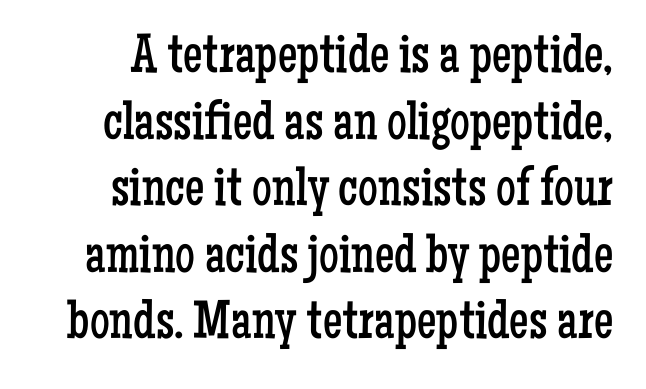
Each stroke keeps to a modest, everyday thickness or less. What stands out about the letter spacing? Nothing — it is the standard amount. What kind of face is this? One with serifs. A roman cut, with each character standing at attention. Looks like regular typesetting: each glyph gets only the width it needs.
